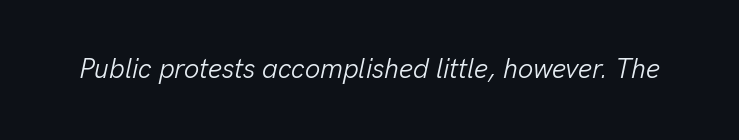
The image shows 27 px text type, italic (leaning right); set normal letter spacing, not underlined.
